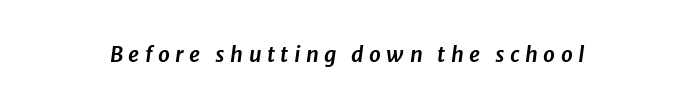
The image shows 21 px text type, italic (leaning right); set unusually wide letter spacing (+0.26 em), not underlined.
